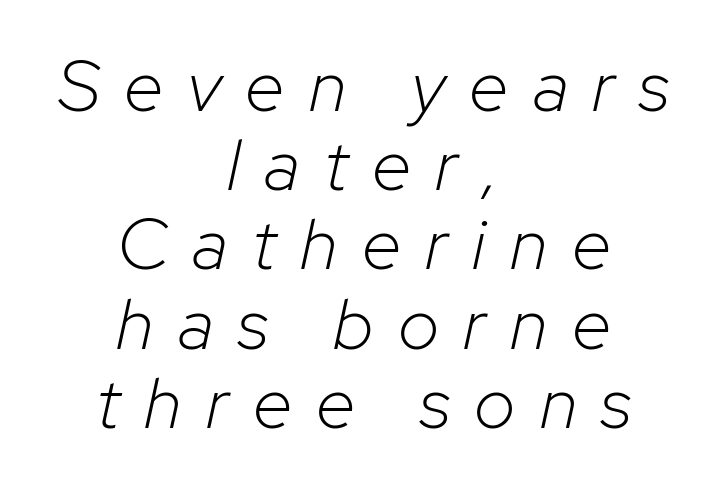
The image shows 72 px light type, italic (leaning right); set centered, tight line spacing (1.1x), unusually wide letter spacing (+0.34 em), not underlined; low stroke contrast and a medium x-height.
